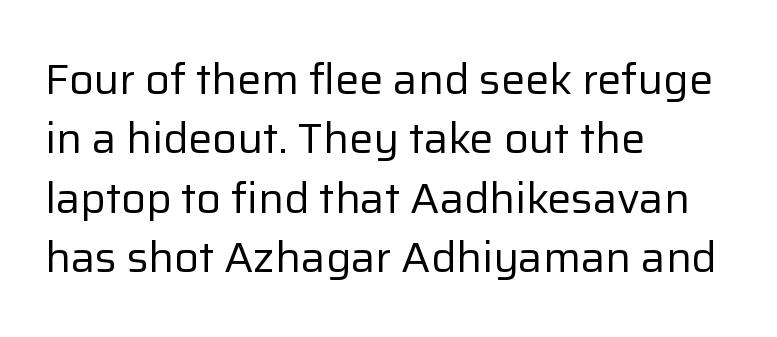
The image shows 43 px regular-weight sans-serif type, upright; set left-aligned, normal line spacing (1.38x), normal letter spacing, not underlined; low stroke contrast and a medium x-height.
